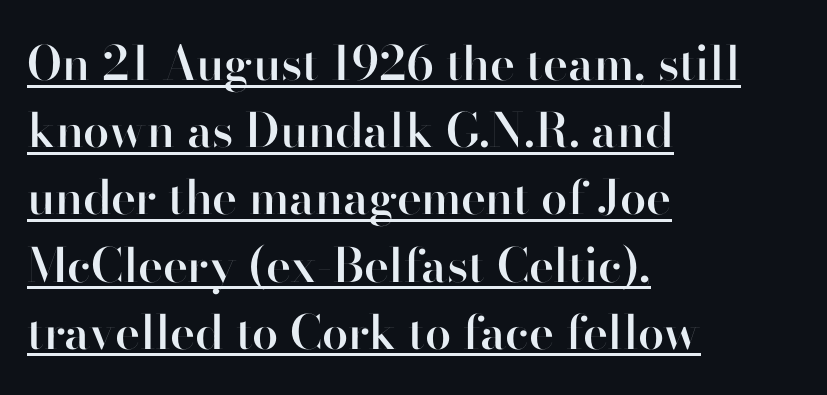
Q: Is the text bold? A: Semi-bold.
Q: Is the text italic (slanted)? A: No, it is upright.
Q: Is the typeface a serif or a sans-serif typeface? A: Sans-serif.
Q: Is the text underlined? A: Yes.
Q: How is the paragraph aligned? A: Left-aligned.
Q: Is the spacing between letters normal or unusually wide? A: Normal.
Q: Is the spacing between lines tight, normal or loose? A: Normal.
Q: Width (condensed, normal, or wide)? A: Normal.
Q: Stroke contrast? A: High.
Q: x-height? A: Small.
Q: Monospaced? A: No.
